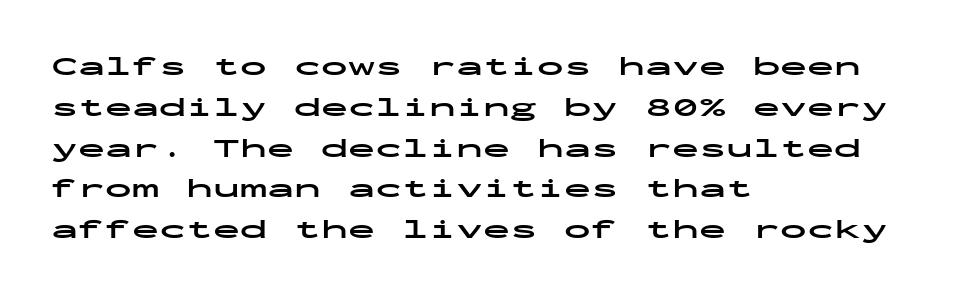
{"italic": "no", "bold": "yes", "underline": "no", "align": "left", "line_spacing": "normal", "line_spacing_ratio": 1.51, "letter_spacing": "normal", "letter_spacing_em": 0.0, "glyph_px": 27}
